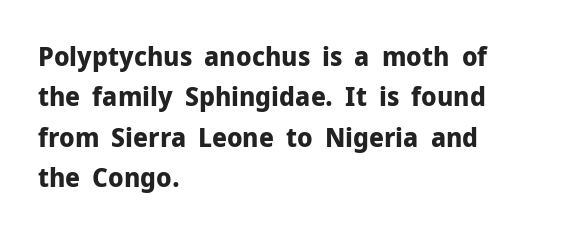
The image shows 27 px bold type, upright; set left-aligned, normal line spacing (1.5x), normal letter spacing, not underlined.
